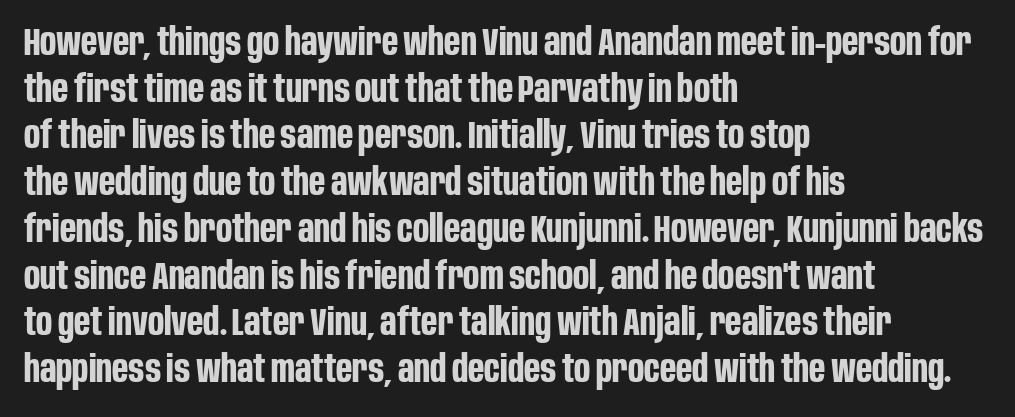
Q: Is the text bold? A: Yes.
Q: Is the text italic (slanted)? A: No, it is upright.
Q: Is the typeface a serif or a sans-serif typeface? A: Sans-serif.
Q: Is the text underlined? A: No.
Q: How is the paragraph aligned? A: Left-aligned.
Q: Is the spacing between letters normal or unusually wide? A: Normal.
Q: Width (condensed, normal, or wide)? A: Condensed.
Q: Stroke contrast? A: Low.
Q: x-height? A: Large.
Q: Monospaced? A: No.
